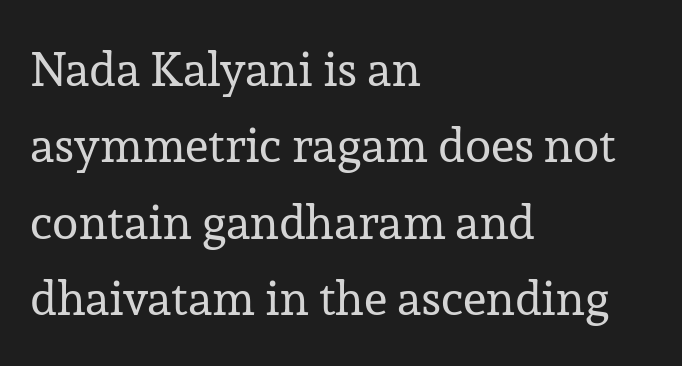
{"serif": "yes", "italic": "no", "bold": "no", "weight": "regular", "width": "normal", "stroke_contrast": "low", "x_height": "medium", "monospaced": "no", "underline": "no", "align": "left", "line_spacing": "normal", "line_spacing_ratio": 1.59, "letter_spacing": "normal", "letter_spacing_em": 0.0, "glyph_px": 48}
